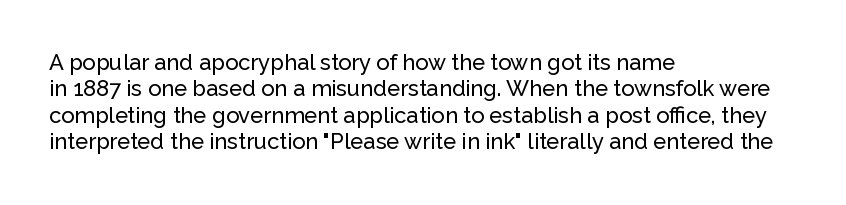
{"italic": "no", "underline": "no", "align": "left", "line_spacing_ratio": 1.2, "letter_spacing": "normal", "letter_spacing_em": 0.0, "glyph_px": 22}
